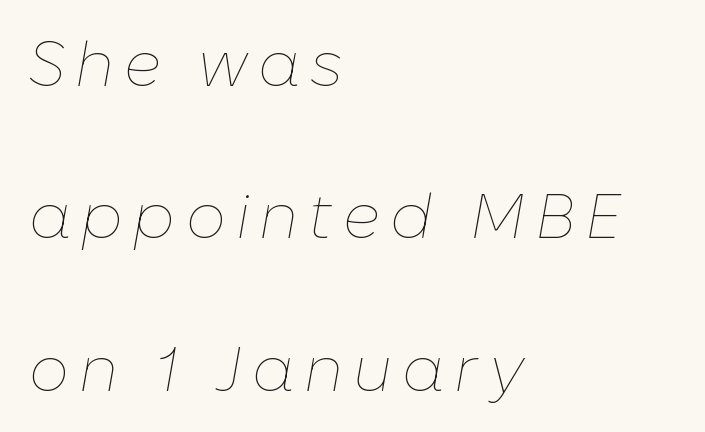
The image shows 63 px thin type, italic (leaning right); set left-aligned, loose line spacing (2.42x), not underlined; low stroke contrast and a medium x-height.
